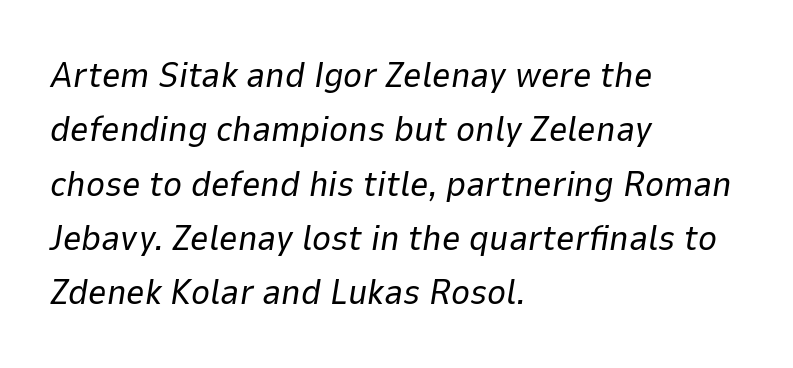
{"italic": "yes", "lean": "right", "slant_degrees": 9, "bold": "no", "weight": "regular", "width": "normal", "stroke_contrast": "low", "x_height": "medium", "monospaced": "no", "underline": "no", "align": "left", "line_spacing": "normal", "line_spacing_ratio": 1.51, "letter_spacing": "normal", "letter_spacing_em": 0.0, "glyph_px": 36}
